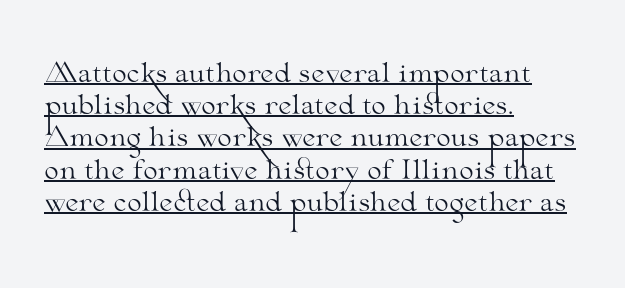
No italicization has been applied; the sample stays upright. Weight: regular or lighter. In CSS terms this would be text-align: left. Nothing unusual about the tracking: characters are spaced as the font intends.
